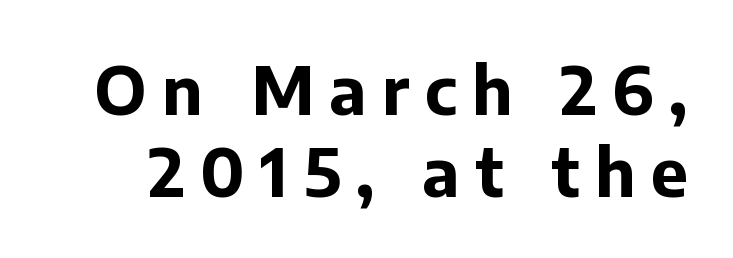
Tall strokes in this sample are plumb rather than angled. Here the designer chose a conventional face with non-uniform glyph widths. The string is rendered with underlining switched off. Caption: bold face, heavy strokes. The face used here is rendered with a markedly widened letterfit.
